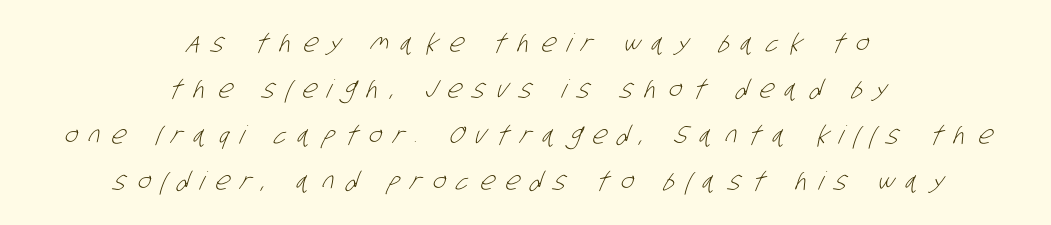
The image shows 25 px text type; set centered, line spacing 1.84x, unusually wide letter spacing (+0.46 em), not underlined.
